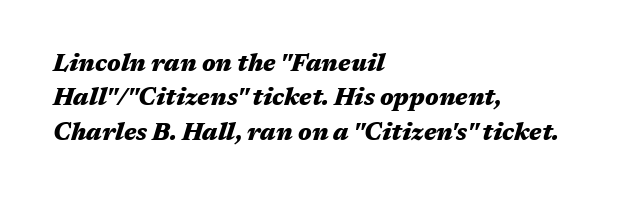
Q: Is the text bold? A: Yes.
Q: Is the text italic (slanted)? A: Yes, it leans right by about 17 degrees.
Q: Is the text underlined? A: No.
Q: How is the paragraph aligned? A: Left-aligned.
Q: Is the spacing between letters normal or unusually wide? A: Normal.
Q: Is the spacing between lines tight, normal or loose? A: Normal.
